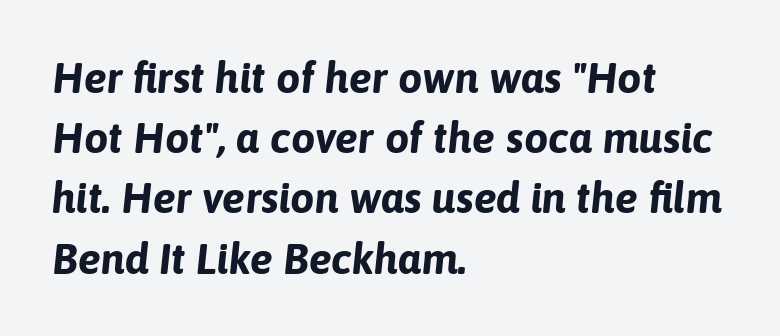
The tracking reads as untouched default to a designer's eye. A student would call this left alignment; a typographer would say flush left, rag right. The face used here is proportionally spaced, like ordinary book or web type. Underline: absent. This sample uses an oblique cut, with every glyph tilted off the vertical. What weight is shown? A full bold with thick strokes.
